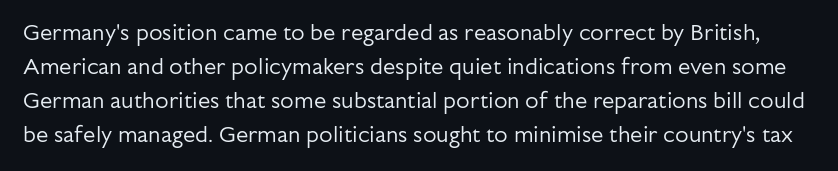
{"italic": "no", "bold": "no", "underline": "no", "line_spacing": "normal", "line_spacing_ratio": 1.54, "letter_spacing": "normal", "letter_spacing_em": 0.0, "glyph_px": 22}
